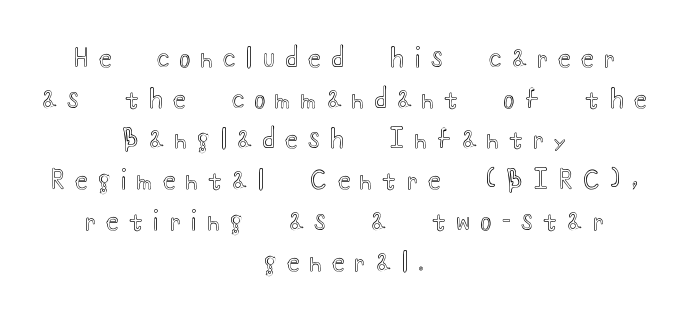
{"italic": "no", "underline": "no", "align": "center", "line_spacing": "normal", "line_spacing_ratio": 1.63, "letter_spacing": "wide", "letter_spacing_em": 0.43, "glyph_px": 25}
